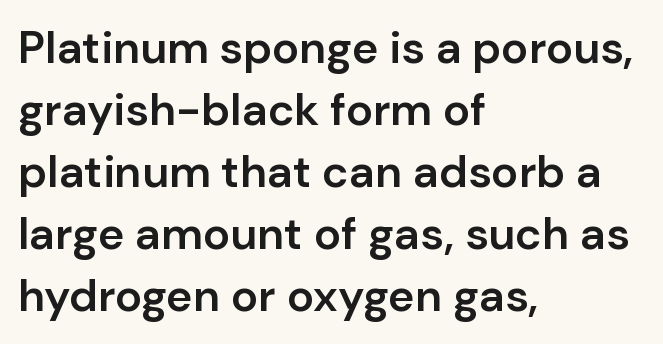
The space between consecutive lines is moderate. The rendering shows plain stroke endings on the letterforms — a sans-serif design. Character widths vary here, with narrow letters taking less room than wide ones. A semibold gives these letters moderate extra thickness, short of bold.
